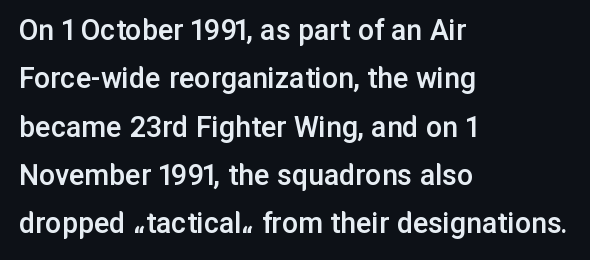
The image shows 32 px semibold sans-serif type, upright; set left-aligned, normal line spacing (1.51x), normal letter spacing, not underlined; low stroke contrast and a medium x-height.
